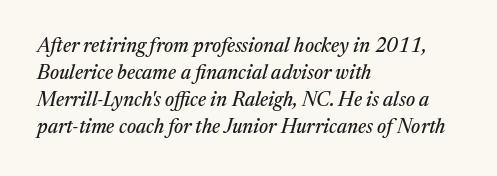
Slanted lettering throughout. A student would call this left alignment; a typographer would say flush left, rag right. Summary of vertical rhythm: regular, with standard interline spacing. The area under the type is left untouched. The rendering keeps characters at their native spacing.
